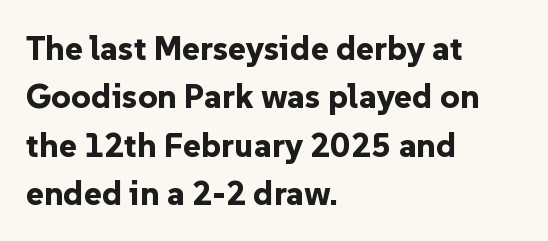
Clear beneath every line of the passage. Notice how descenders clear the ascenders below comfortably — that's standard leading. The letters carry no serifs — their stems end cleanly without finishing strokes. This is heavy type, rendered in bold. Does the copy run flush right? No — it runs flush left.
